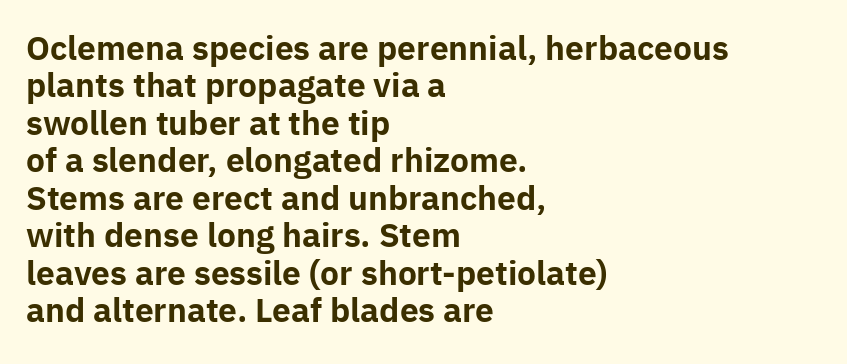
Q: Is the text bold? A: Yes.
Q: Is the text italic (slanted)? A: No, it is upright.
Q: Is the typeface a serif or a sans-serif typeface? A: Sans-serif.
Q: Is the text underlined? A: No.
Q: How is the paragraph aligned? A: Left-aligned.
Q: Is the spacing between letters normal or unusually wide? A: Normal.
Q: Width (condensed, normal, or wide)? A: Normal.
Q: Stroke contrast? A: Low.
Q: x-height? A: Medium.
Q: Monospaced? A: No.
